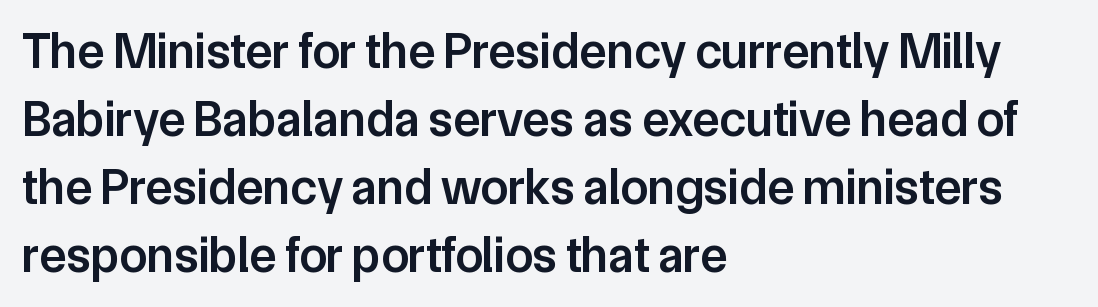
The image shows 50 px semibold sans-serif type, upright; set left-aligned, normal line spacing (1.36x), normal letter spacing, not underlined; low stroke contrast and a medium x-height.
